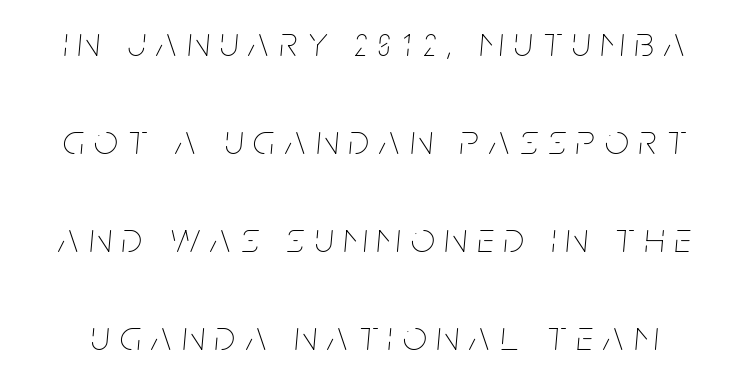
The image shows 42 px thin, condensed type, italic (leaning right); set loose line spacing (2.33x), unusually wide letter spacing (+0.25 em), not underlined; low stroke contrast and a large x-height.
